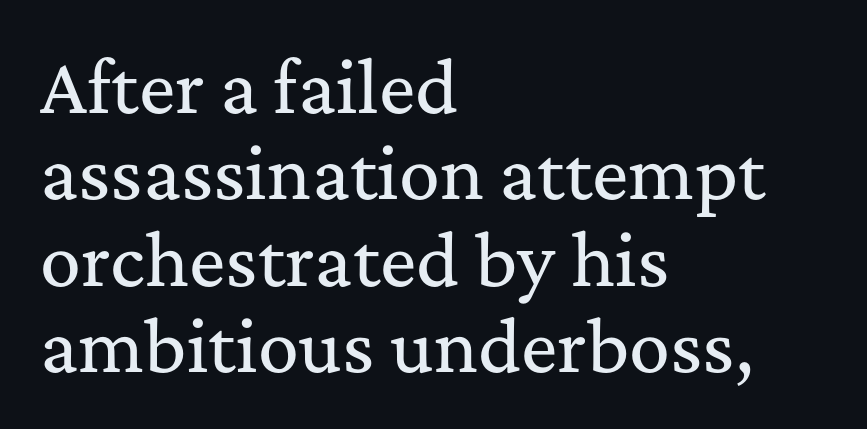
Q: Is the text italic (slanted)? A: No, it is upright.
Q: Is the typeface a serif or a sans-serif typeface? A: Serif.
Q: Is the text underlined? A: No.
Q: How is the paragraph aligned? A: Left-aligned.
Q: Is the spacing between letters normal or unusually wide? A: Normal.
Q: Is the spacing between lines tight, normal or loose? A: Normal.
Q: Width (condensed, normal, or wide)? A: Normal.
Q: Stroke contrast? A: Medium.
Q: x-height? A: Medium.
Q: Monospaced? A: No.
